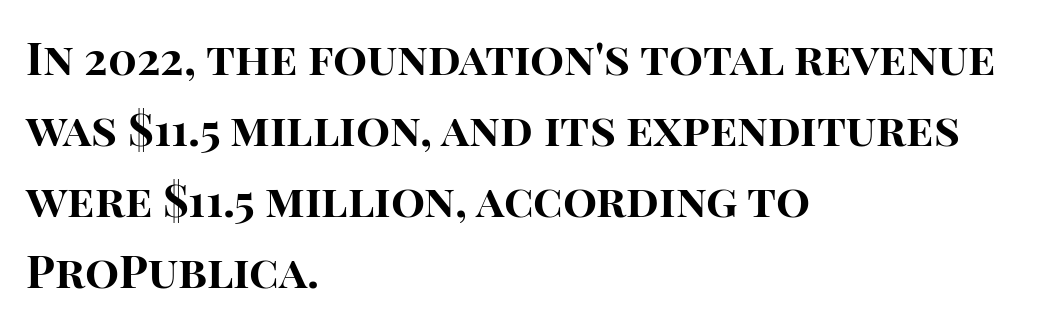
Layout note: lines flush left. Vertical spacing — default. The passage shown has conventional tracking throughout. Regarding serifs, this sample does without them.
